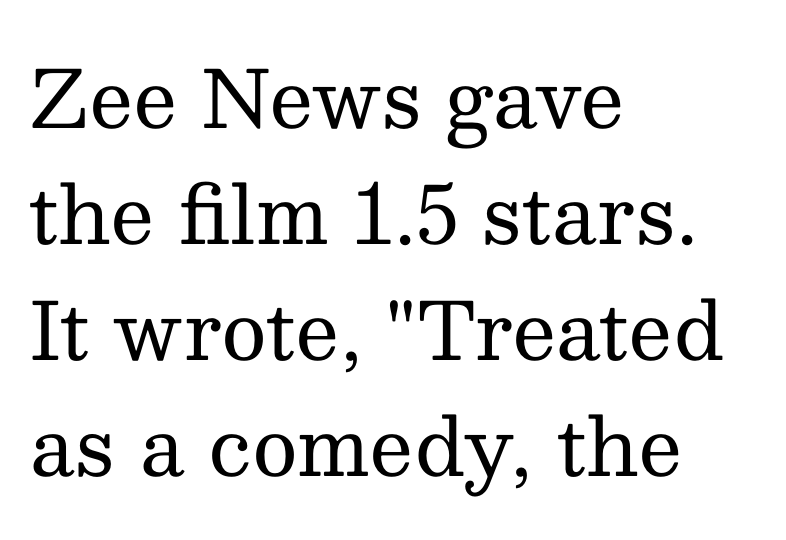
Ink coverage per letter is moderate at most. The tracking reads as untouched default to a designer's eye. The space beneath each line is pristine and unruled. Proportional: the letters do not fall into vertical columns. In terms of leading, this rendering sits right in the middle.
